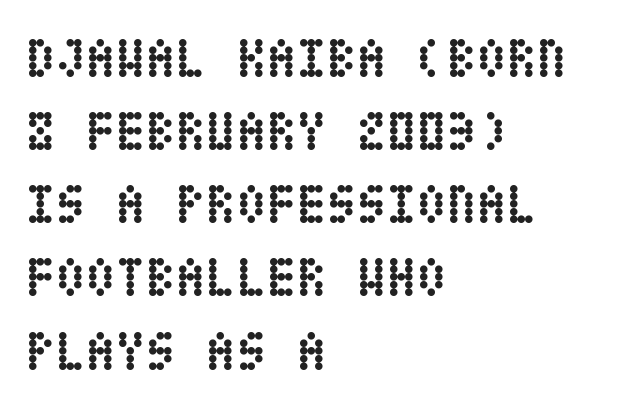
The image shows 55 px semibold, condensed type, upright; set left-aligned, normal line spacing (1.33x), normal letter spacing, not underlined; low stroke contrast and a large x-height.
